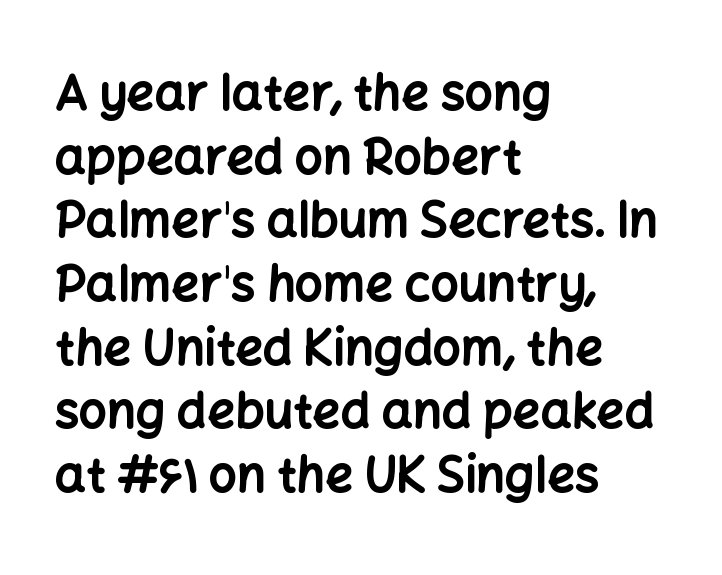
{"serif": "no", "italic": "no", "bold": "yes", "weight": "bold", "width": "normal", "stroke_contrast": "low", "x_height": "medium", "monospaced": "no", "underline": "no", "align": "left", "line_spacing": "normal", "line_spacing_ratio": 1.3, "letter_spacing": "normal", "letter_spacing_em": 0.0, "glyph_px": 49}
